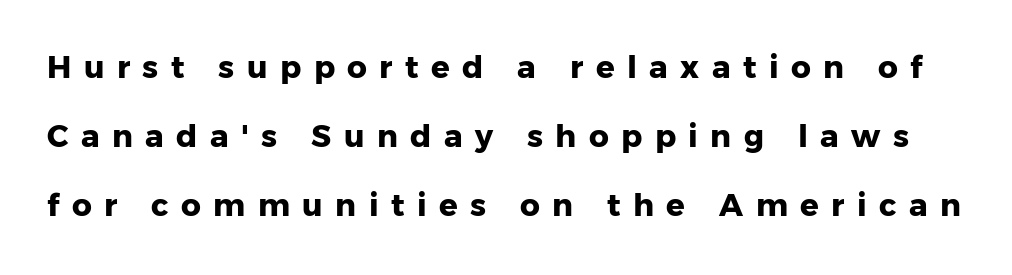
What kind of face is this? One without serifs — a sans. Heavy, bold letterforms. Ordinary non-slanted type is in use. The face used here is proportionally spaced, like ordinary book or web type. Line spacing here is loose. The area under the type is left untouched.
